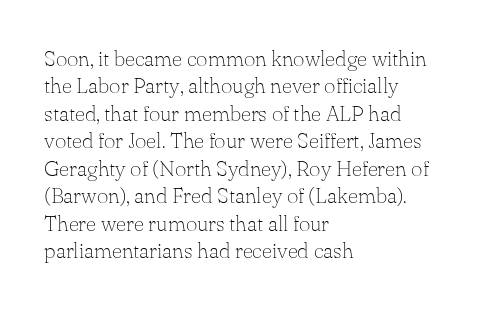
The image shows 22 px text type, upright; set left-aligned, normal line spacing (1.25x), normal letter spacing, not underlined.
